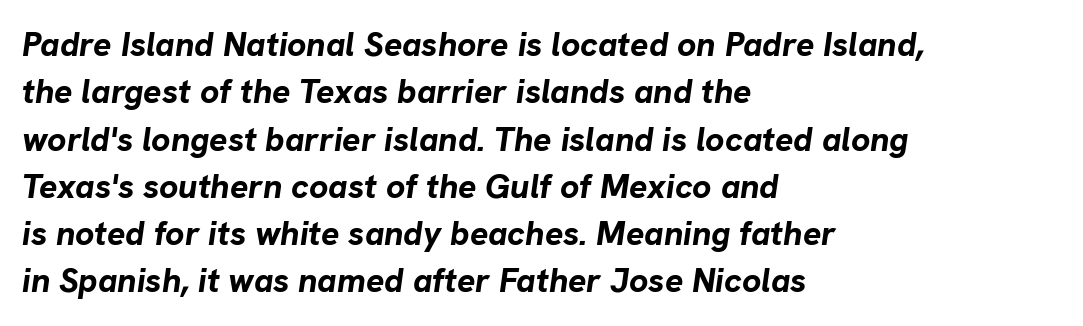
{"italic": "yes", "lean": "right", "slant_degrees": 8, "bold": "yes", "weight": "bold", "width": "normal", "stroke_contrast": "low", "x_height": "medium", "monospaced": "no", "underline": "no", "align": "left", "line_spacing": "normal", "line_spacing_ratio": 1.39, "letter_spacing": "normal", "letter_spacing_em": 0.0, "glyph_px": 34}
